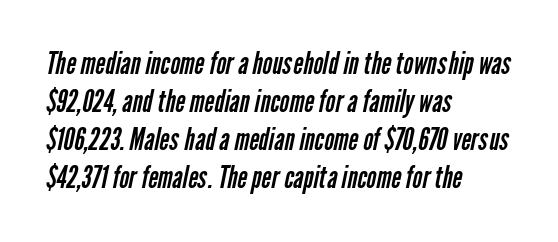
Q: Is the text bold? A: No.
Q: Is the typeface a serif or a sans-serif typeface? A: Sans-serif.
Q: Is the text underlined? A: No.
Q: How is the paragraph aligned? A: Left-aligned.
Q: Is the spacing between letters normal or unusually wide? A: Normal.
Q: Is the spacing between lines tight, normal or loose? A: Normal.
Q: Width (condensed, normal, or wide)? A: Condensed.
Q: Stroke contrast? A: Low.
Q: x-height? A: Medium.
Q: Monospaced? A: No.
